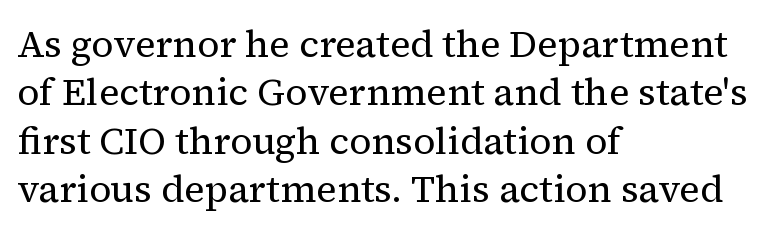
Q: Is the text bold? A: No.
Q: Is the text italic (slanted)? A: No, it is upright.
Q: Is the typeface a serif or a sans-serif typeface? A: Serif.
Q: Is the text underlined? A: No.
Q: How is the paragraph aligned? A: Left-aligned.
Q: Is the spacing between letters normal or unusually wide? A: Normal.
Q: Is the spacing between lines tight, normal or loose? A: Normal.
Q: Width (condensed, normal, or wide)? A: Normal.
Q: Stroke contrast? A: Medium.
Q: x-height? A: Medium.
Q: Monospaced? A: No.
